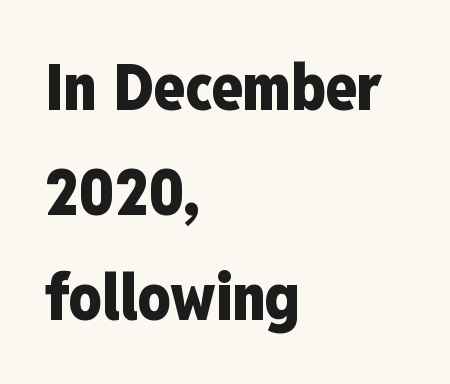
The image shows 64 px heavy, condensed sans-serif type, upright; set left-aligned, normal line spacing (1.64x), normal letter spacing, not underlined; low stroke contrast and a medium x-height.
